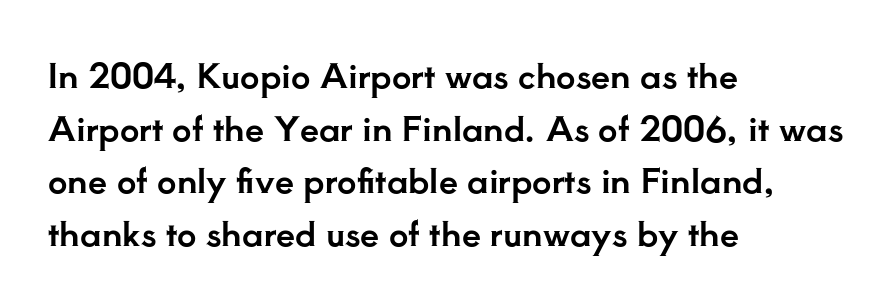
The image shows 34 px serif type, upright; set left-aligned, normal line spacing (1.55x), normal letter spacing, not underlined; low stroke contrast and a small x-height.
